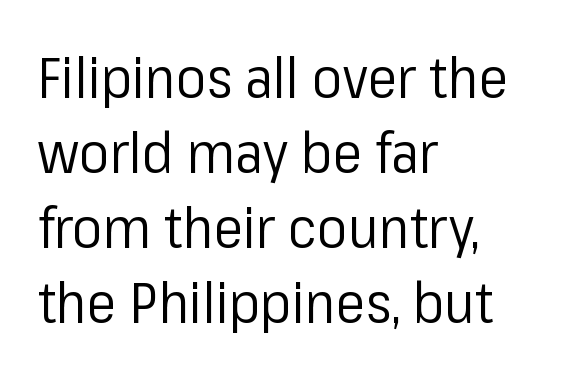
Q: Is the text bold? A: No.
Q: Is the text italic (slanted)? A: No, it is upright.
Q: Is the typeface a serif or a sans-serif typeface? A: Sans-serif.
Q: Is the text underlined? A: No.
Q: How is the paragraph aligned? A: Left-aligned.
Q: Is the spacing between letters normal or unusually wide? A: Normal.
Q: Is the spacing between lines tight, normal or loose? A: Normal.
Q: Width (condensed, normal, or wide)? A: Normal.
Q: Stroke contrast? A: Low.
Q: x-height? A: Medium.
Q: Monospaced? A: No.
